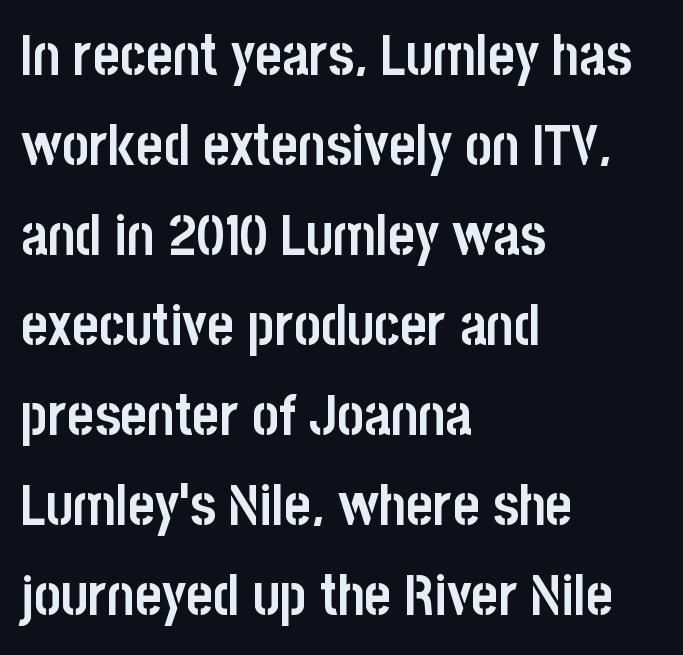
Q: Is the text bold? A: Yes.
Q: Is the text italic (slanted)? A: No, it is upright.
Q: Is the typeface a serif or a sans-serif typeface? A: Sans-serif.
Q: Is the text underlined? A: No.
Q: How is the paragraph aligned? A: Left-aligned.
Q: Is the spacing between letters normal or unusually wide? A: Normal.
Q: Is the spacing between lines tight, normal or loose? A: Normal.
Q: Width (condensed, normal, or wide)? A: Condensed.
Q: Stroke contrast? A: Low.
Q: x-height? A: Large.
Q: Monospaced? A: No.
